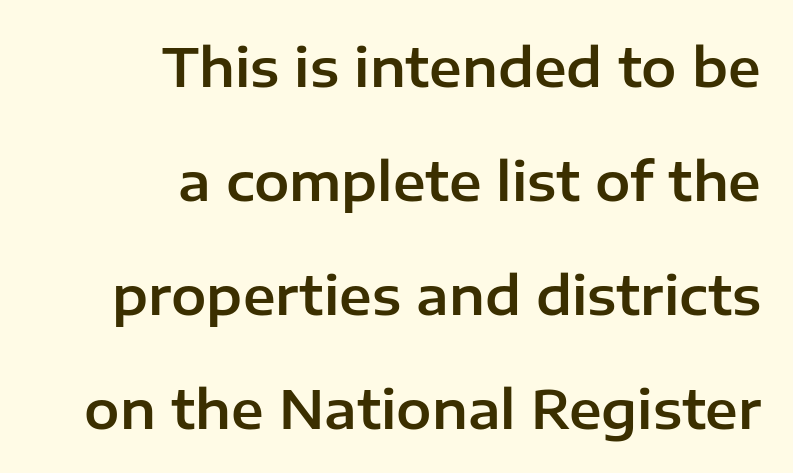
The image shows 53 px sans-serif type, upright; set right-aligned, loose line spacing (2.15x), normal letter spacing, not underlined; low stroke contrast and a medium x-height.
